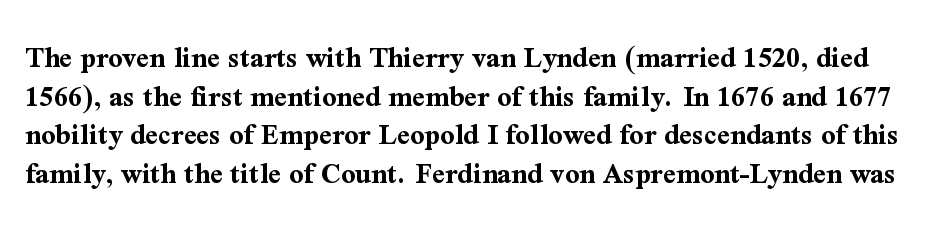
The image shows 31 px bold serif type, upright; set normal line spacing (1.25x), normal letter spacing, not underlined; medium stroke contrast and a medium x-height.
